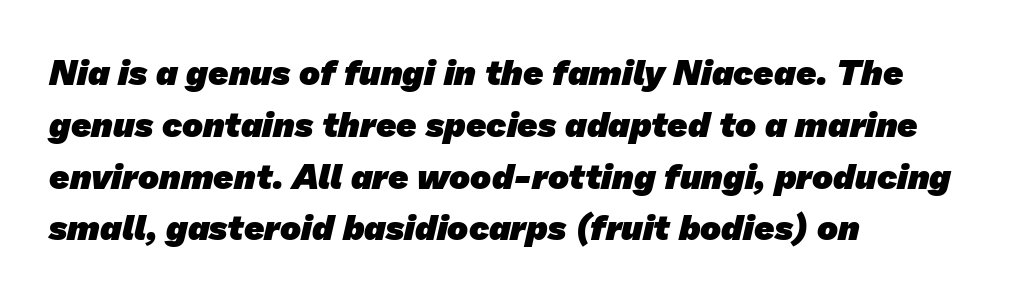
{"serif": "no", "bold": "yes", "weight": "heavy", "width": "normal", "stroke_contrast": "low", "x_height": "medium", "monospaced": "no", "underline": "no", "align": "left", "line_spacing": "normal", "line_spacing_ratio": 1.48, "letter_spacing": "normal", "letter_spacing_em": 0.0, "glyph_px": 35}
